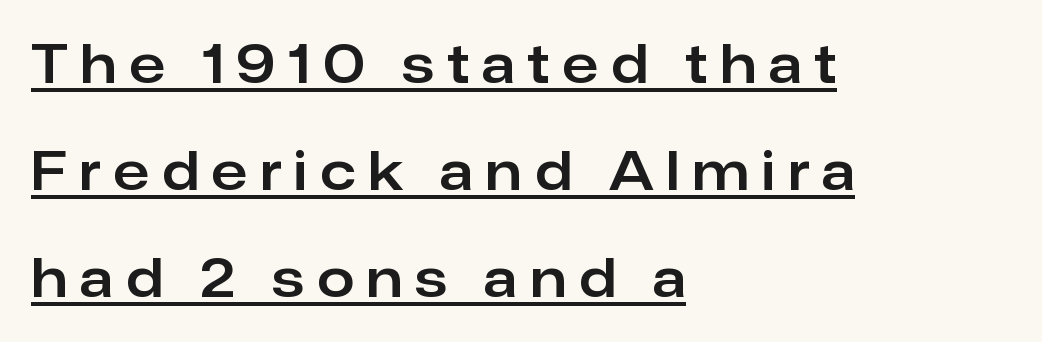
{"serif": "no", "italic": "no", "width": "normal", "stroke_contrast": "low", "x_height": "medium", "monospaced": "no", "underline": "yes", "align": "left", "line_spacing": "loose", "line_spacing_ratio": 2.02, "letter_spacing": "wide", "letter_spacing_em": 0.24, "glyph_px": 53}
